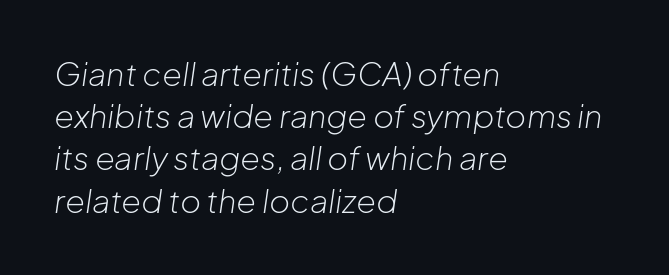
The image shows 32 px light type, italic (leaning right); set left-aligned, normal line spacing (1.32x), normal letter spacing, not underlined; low stroke contrast and a medium x-height.
